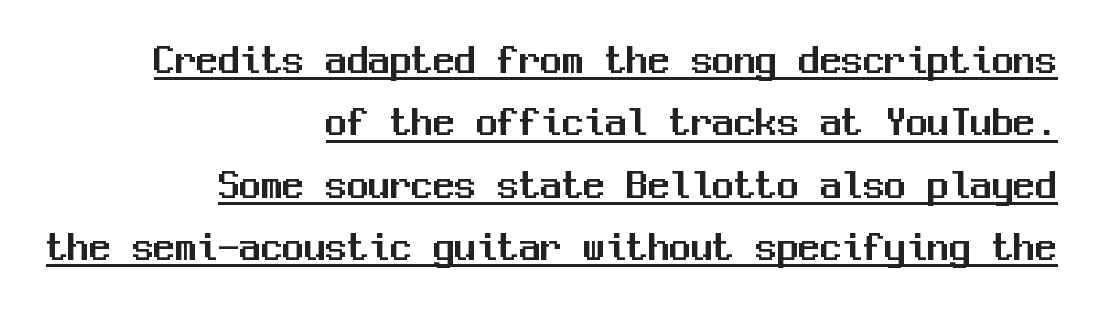
{"serif": "no", "italic": "no", "width": "normal", "stroke_contrast": "medium", "x_height": "medium", "monospaced": "yes", "underline": "yes", "align": "right", "line_spacing": "normal", "line_spacing_ratio": 1.45, "letter_spacing": "normal", "letter_spacing_em": 0.0, "glyph_px": 43}
